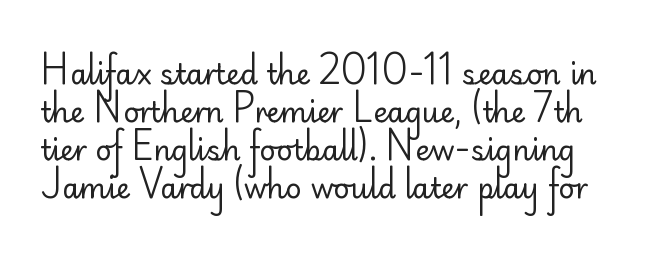
Words appear dense and cohesive because spacing is normal. Type without underlining. A normal amount of white space separates one row of letters from the next. Caption: face not bold, strokes unweighted.
